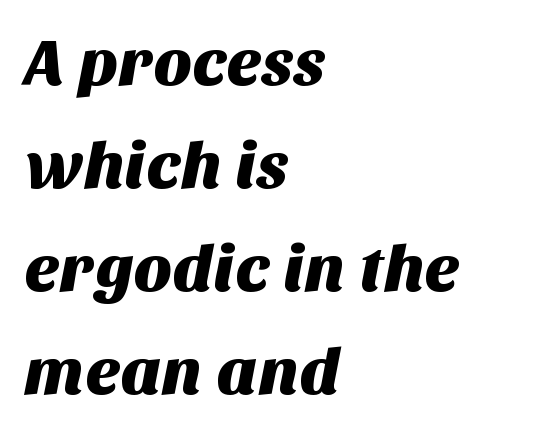
{"serif": "no", "width": "normal", "stroke_contrast": "medium", "x_height": "large", "monospaced": "no", "underline": "no", "align": "left", "line_spacing": "normal", "line_spacing_ratio": 1.56, "letter_spacing": "normal", "letter_spacing_em": 0.0, "glyph_px": 66}
